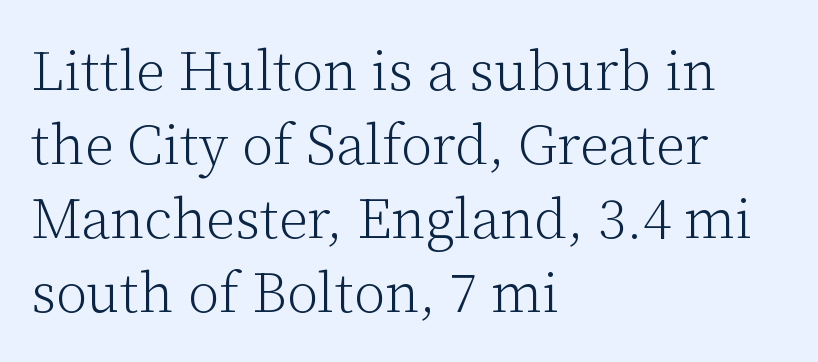
{"serif": "yes", "italic": "no", "bold": "no", "weight": "light", "width": "normal", "stroke_contrast": "low", "x_height": "medium", "monospaced": "no", "underline": "no", "align": "left", "line_spacing": "normal", "line_spacing_ratio": 1.32, "letter_spacing": "normal", "letter_spacing_em": 0.0, "glyph_px": 56}
